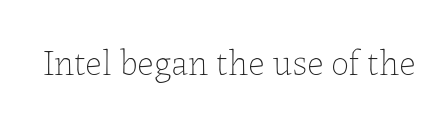
Quick note: underline off. This sample uses an upright cut, with every glyph sitting square on the baseline. Students, note that the glyphs here touch the page at normal intervals. The letters advance in unequal steps, a hallmark of proportional type. Stroke mass is kept to a normal reading level or below.
